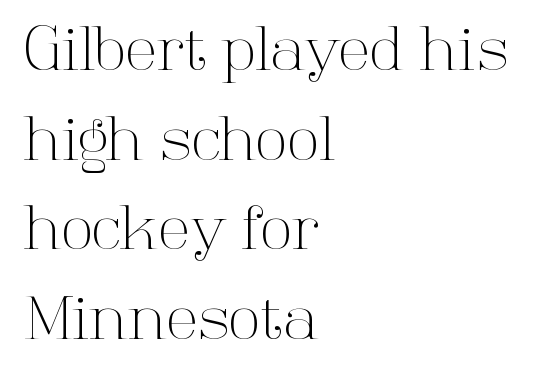
The image shows 59 px light serif type, upright; set left-aligned, normal line spacing (1.52x), normal letter spacing, not underlined; high stroke contrast and a medium x-height.
